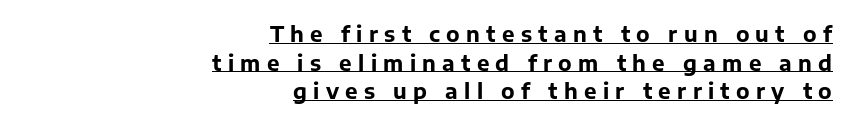
The face used here has the dense, thick strokes of a bold. Is there much room between lines? A standard amount, neither cramped nor airy. The typography opts for an upright posture over an oblique one. You can see a thin bar hugging the bottom of the glyphs. Line endings align vertically; line beginnings do not.
